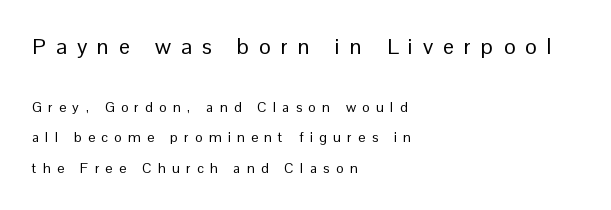
Q: Is the text bold? A: No.
Q: Is the text italic (slanted)? A: No, it is upright.
Q: Is the text underlined? A: No.
Q: How is the paragraph aligned? A: Left-aligned.
Q: Is the spacing between letters normal or unusually wide? A: Unusually wide.
Q: Is the spacing between lines tight, normal or loose? A: Loose.
Q: Which block of text is set in a larger size, the first (top) or the second (bottom)? A: The first (top) one.
